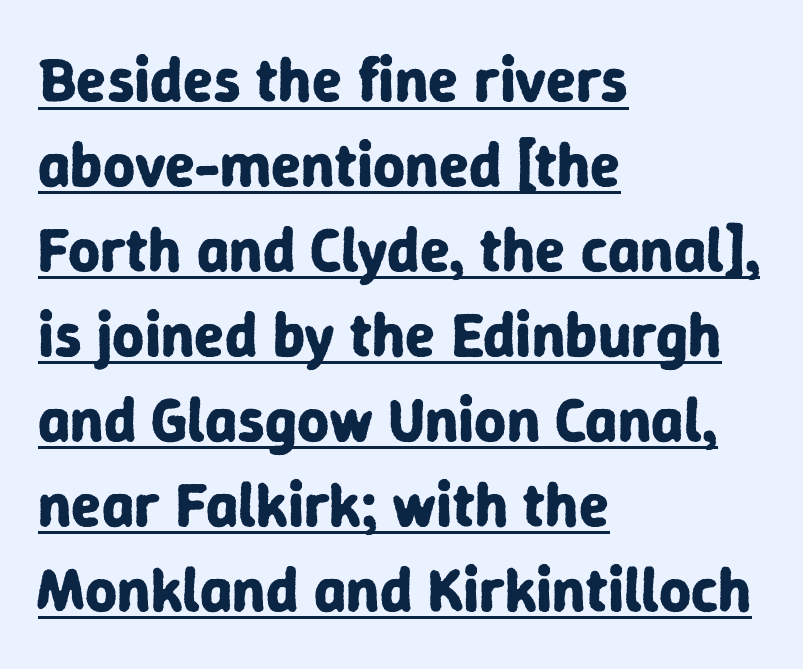
The image shows 62 px bold sans-serif type, upright; set left-aligned, normal line spacing (1.37x), normal letter spacing, underlined; low stroke contrast and a medium x-height.
